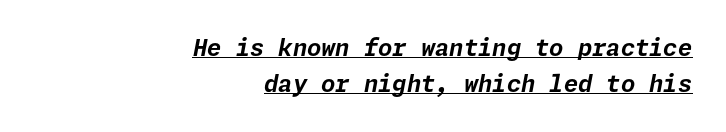
The rag falls on the left side of this text block. Set as a true bold cut, around the 700 mark. Horizontal bands of white between lines are of average thickness. Emphasis-style slanted type is in use. The passage shown is underscored from start to finish.
